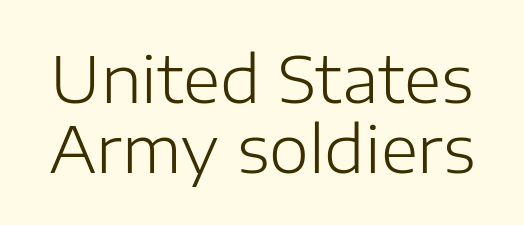
{"serif": "no", "italic": "no", "bold": "no", "weight": "light", "width": "normal", "stroke_contrast": "low", "x_height": "medium", "monospaced": "no", "underline": "no", "line_spacing": "tight", "line_spacing_ratio": 1.09, "letter_spacing": "normal", "letter_spacing_em": 0.0, "glyph_px": 64}
